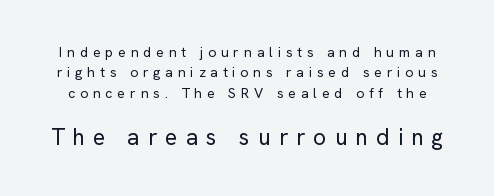
The image shows 23 px text type, upright; set normal line spacing (1.45x), unusually wide letter spacing (+0.35 em), not underlined; the second (bottom) block is 1.64x larger.
